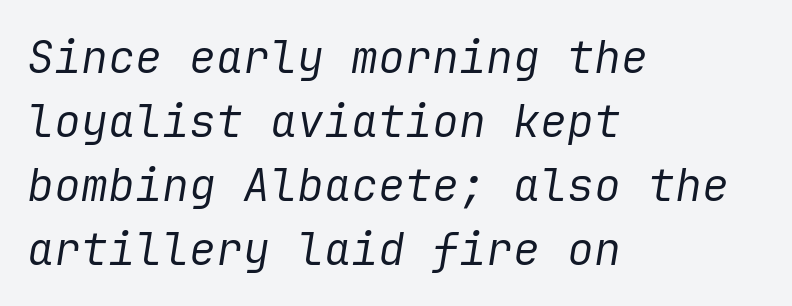
The image shows 45 px regular-weight type, italic (leaning right); set left-aligned, normal line spacing (1.42x), normal letter spacing, not underlined; low stroke contrast and a medium x-height.
